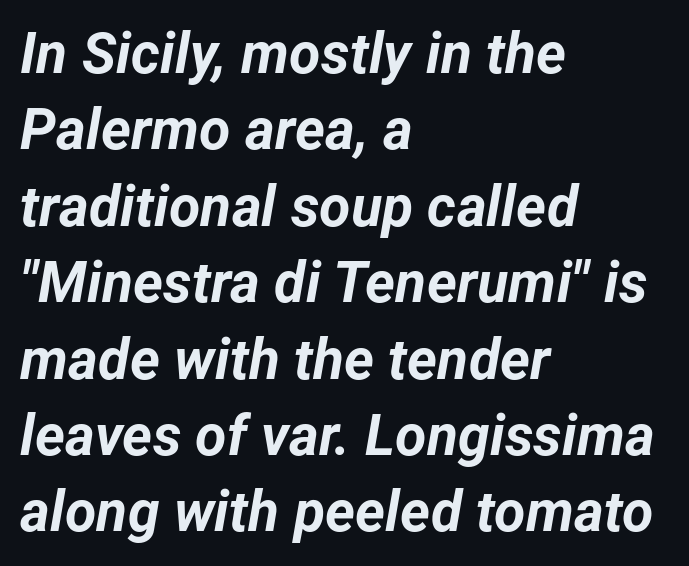
{"italic": "yes", "lean": "right", "slant_degrees": 12, "bold": "yes", "weight": "bold", "width": "normal", "stroke_contrast": "low", "x_height": "medium", "monospaced": "no", "underline": "no", "align": "left", "line_spacing": "normal", "line_spacing_ratio": 1.34, "letter_spacing": "normal", "letter_spacing_em": 0.0, "glyph_px": 57}
